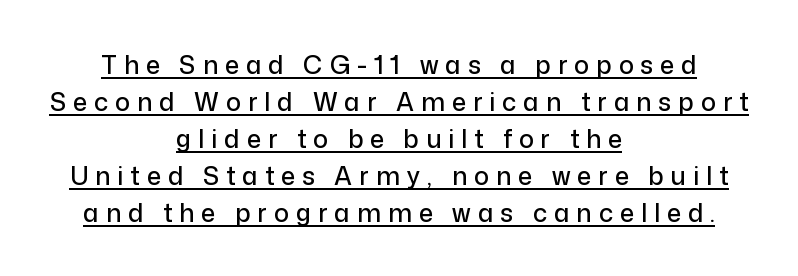
Baseline-to-baseline distance is the conventional proportion of letter height. The string is rendered with underlining switched on. Posture: upright roman. Students, note that the glyphs here are deliberately spaced far apart. These lines are centered, leaving both edges ragged.
